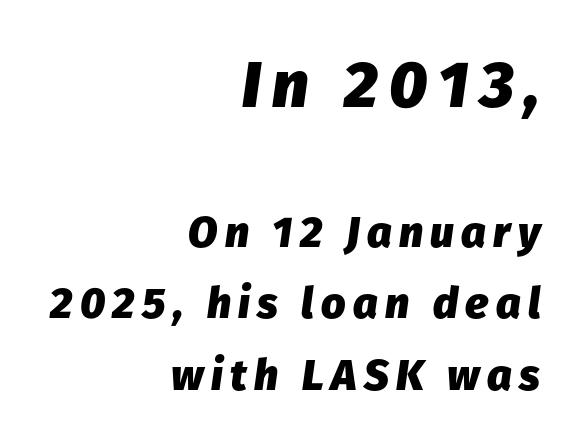
Q: Is the text bold? A: Yes.
Q: Is the text italic (slanted)? A: Yes, it leans right by about 8 degrees.
Q: Is the text underlined? A: No.
Q: How is the paragraph aligned? A: Right-aligned.
Q: Is the spacing between lines tight, normal or loose? A: Normal.
Q: Which block of text is set in a larger size, the first (top) or the second (bottom)? A: The first (top) one.
Q: Width (condensed, normal, or wide)? A: Normal.
Q: Stroke contrast? A: Low.
Q: x-height? A: Medium.
Q: Monospaced? A: No.
